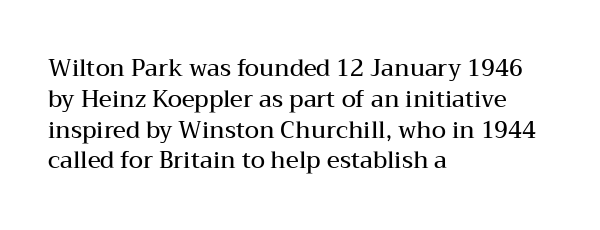
Q: Is the text bold? A: Semi-bold.
Q: Is the text italic (slanted)? A: No, it is upright.
Q: Is the text underlined? A: No.
Q: How is the paragraph aligned? A: Left-aligned.
Q: Is the spacing between letters normal or unusually wide? A: Normal.
Q: Is the spacing between lines tight, normal or loose? A: Normal.
